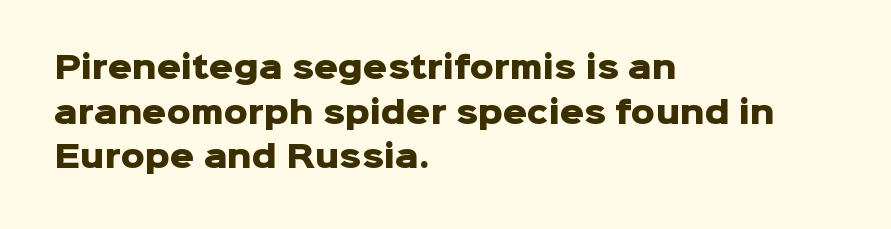
The image shows 30 px heavy sans-serif type, upright; set left-aligned, normal line spacing (1.49x), normal letter spacing, not underlined; low stroke contrast and a medium x-height.
